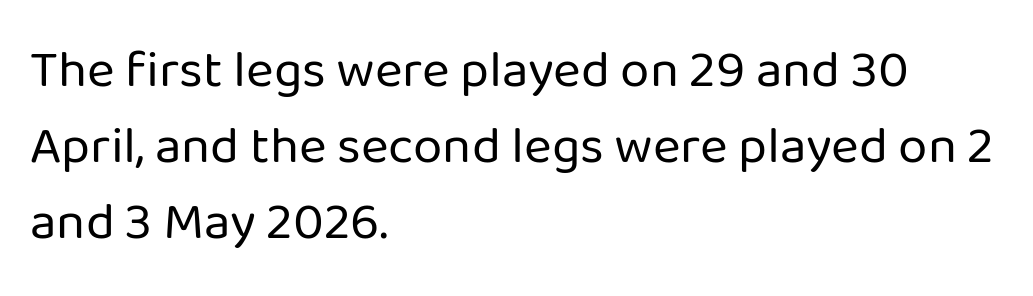
{"serif": "no", "italic": "no", "bold": "no", "weight": "regular", "width": "normal", "stroke_contrast": "low", "x_height": "medium", "monospaced": "no", "underline": "no", "align": "left", "line_spacing": "normal", "line_spacing_ratio": 1.43, "letter_spacing": "normal", "letter_spacing_em": 0.0, "glyph_px": 53}
